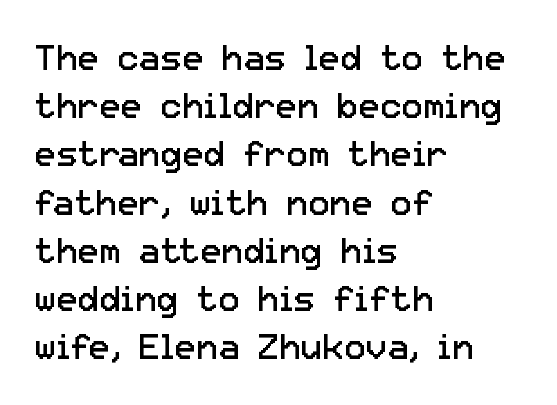
Q: Is the text bold? A: No.
Q: Is the text italic (slanted)? A: No, it is upright.
Q: Is the typeface a serif or a sans-serif typeface? A: Sans-serif.
Q: Is the text underlined? A: No.
Q: How is the paragraph aligned? A: Left-aligned.
Q: Is the spacing between letters normal or unusually wide? A: Normal.
Q: Is the spacing between lines tight, normal or loose? A: Normal.
Q: Width (condensed, normal, or wide)? A: Normal.
Q: Stroke contrast? A: Low.
Q: x-height? A: Medium.
Q: Monospaced? A: No.
